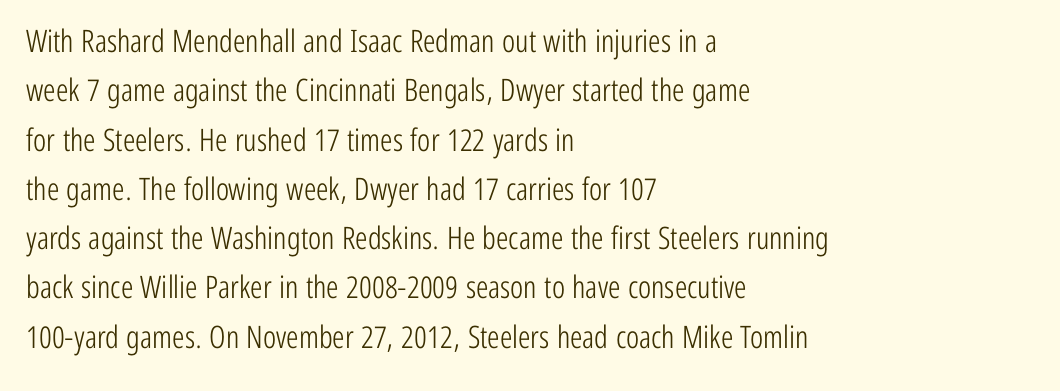
This reads as an unemphasized weight, regular at the heaviest. The face used here is a sans, in the tradition of grotesques and geometrics. Each new line begins a customary step beneath the previous one. Varying glyph widths throughout — classic text-font behaviour. Descenders are the only things crossing below the line.
